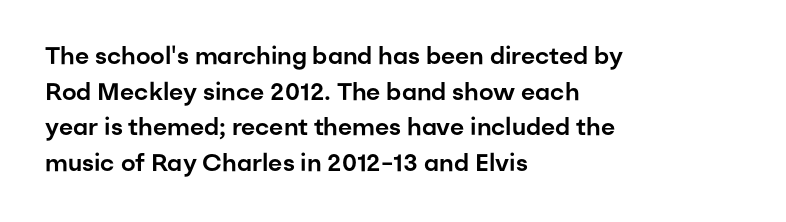
Q: Is the text italic (slanted)? A: No, it is upright.
Q: Is the text underlined? A: No.
Q: How is the paragraph aligned? A: Left-aligned.
Q: Is the spacing between letters normal or unusually wide? A: Normal.
Q: Is the spacing between lines tight, normal or loose? A: Normal.
